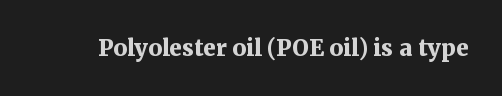
Q: Is the text bold? A: Yes.
Q: Is the text italic (slanted)? A: No, it is upright.
Q: Is the text underlined? A: No.
Q: Is the spacing between letters normal or unusually wide? A: Normal.
